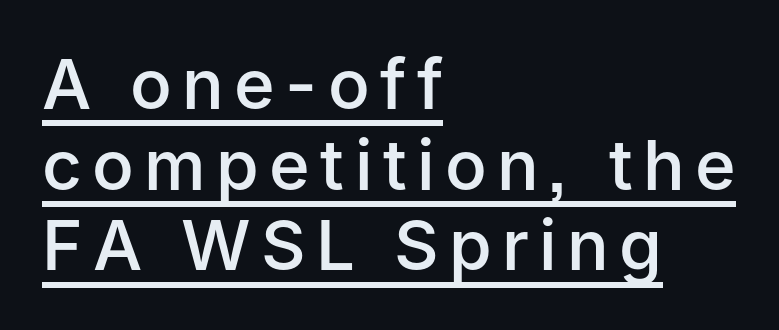
Short and long lines alike share a common starting point at left. Vertical strokes here are truly vertical. Weight: semibold (demi). The type family on display is of the sans-serif kind.
